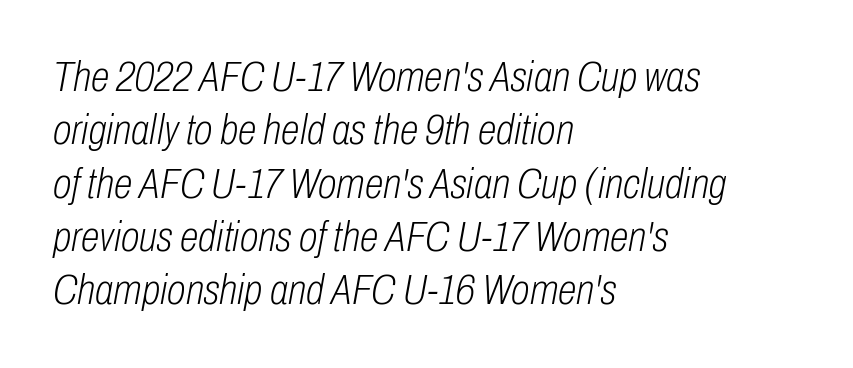
The image shows 43 px light, condensed type, italic (leaning right); set left-aligned, line spacing 1.24x, normal letter spacing, not underlined; low stroke contrast and a medium x-height.
